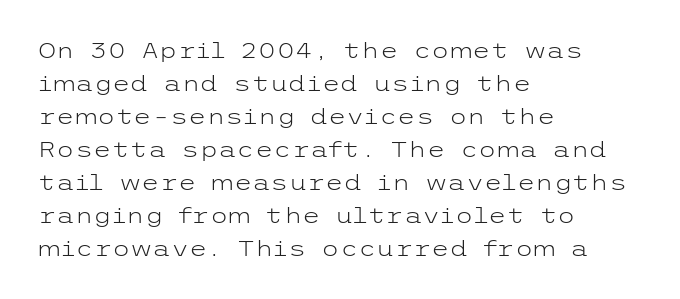
No italicization has been applied; the sample stays upright. This rendering features lettering with no underline. Summary of weight: not heavy and not bold. The typesetter chose a ragged-right arrangement here. The vertical gap from one line to the next is medium.
